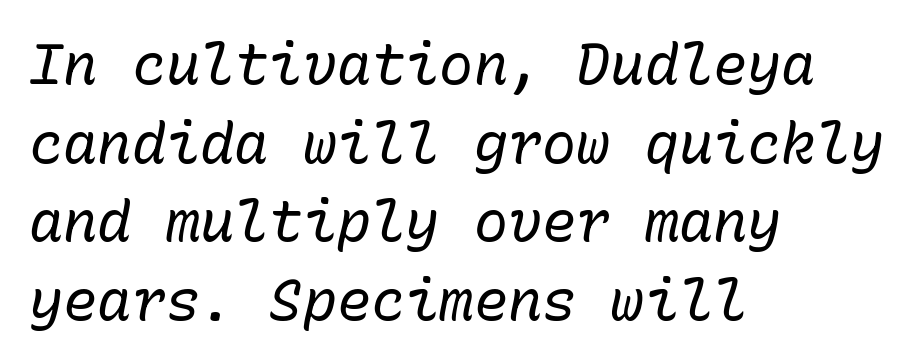
The image shows 57 px regular-weight type, italic (leaning right), monospaced; set left-aligned, normal line spacing (1.38x), normal letter spacing, not underlined; low stroke contrast and a medium x-height.
